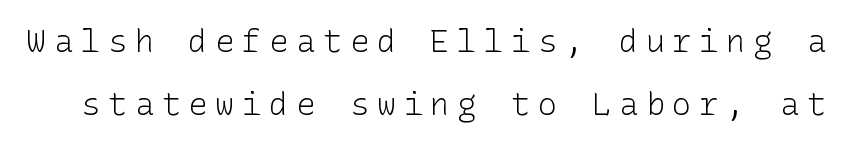
{"serif": "no", "italic": "no", "bold": "no", "weight": "light", "width": "normal", "stroke_contrast": "low", "x_height": "medium", "underline": "no", "line_spacing": "loose", "line_spacing_ratio": 1.96, "letter_spacing": "wide", "letter_spacing_em": 0.24, "glyph_px": 32}
